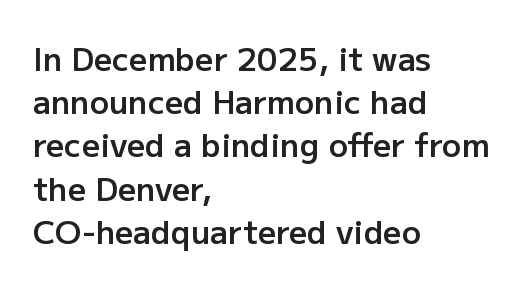
{"serif": "no", "italic": "no", "bold": "semi", "weight": "semibold", "width": "normal", "stroke_contrast": "low", "x_height": "medium", "monospaced": "no", "underline": "no", "align": "left", "line_spacing": "normal", "line_spacing_ratio": 1.35, "letter_spacing": "normal", "letter_spacing_em": 0.0, "glyph_px": 32}
